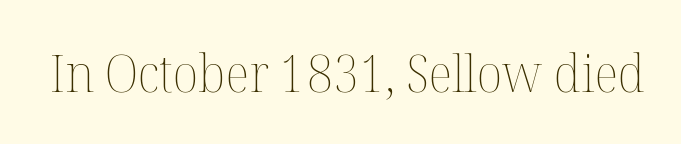
Q: Is the text bold? A: No.
Q: Is the text italic (slanted)? A: No, it is upright.
Q: Is the text underlined? A: No.
Q: Is the spacing between letters normal or unusually wide? A: Normal.
Q: Width (condensed, normal, or wide)? A: Normal.
Q: Stroke contrast? A: Medium.
Q: x-height? A: Medium.
Q: Monospaced? A: No.
